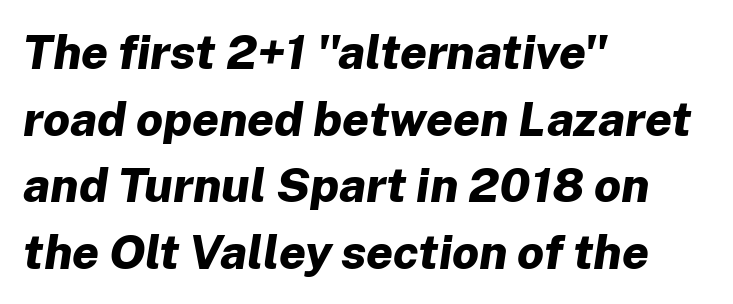
Q: Is the text bold? A: Yes.
Q: Is the text italic (slanted)? A: Yes, it leans right by about 8 degrees.
Q: Is the text underlined? A: No.
Q: How is the paragraph aligned? A: Left-aligned.
Q: Is the spacing between letters normal or unusually wide? A: Normal.
Q: Is the spacing between lines tight, normal or loose? A: Normal.
Q: Width (condensed, normal, or wide)? A: Normal.
Q: Stroke contrast? A: Low.
Q: x-height? A: Medium.
Q: Monospaced? A: No.
